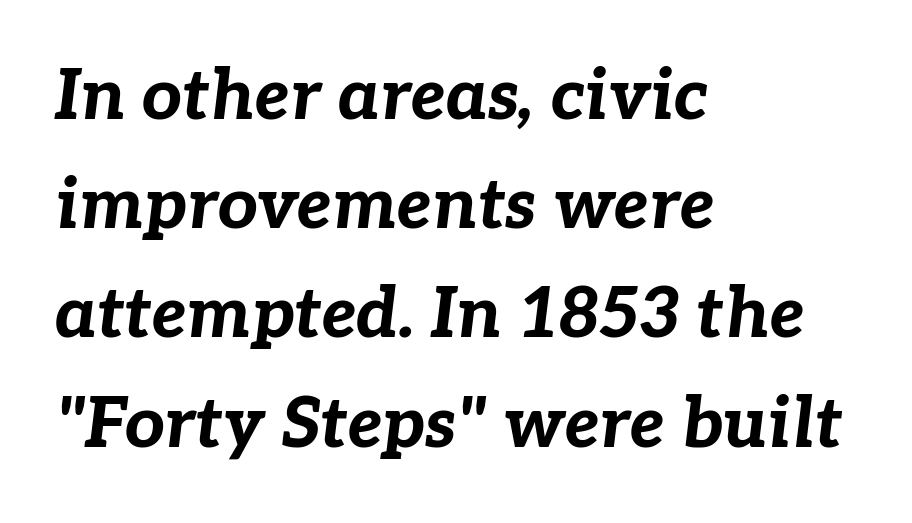
The image shows 70 px bold type, italic (leaning right); set left-aligned, normal line spacing (1.56x), normal letter spacing, not underlined; low stroke contrast and a medium x-height.
